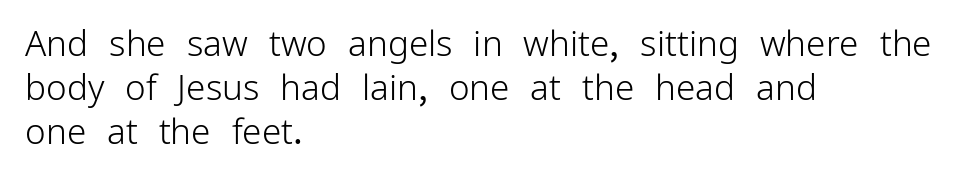
The image shows 35 px light sans-serif type, upright; set left-aligned, normal line spacing (1.26x), normal letter spacing, not underlined; low stroke contrast and a medium x-height.
